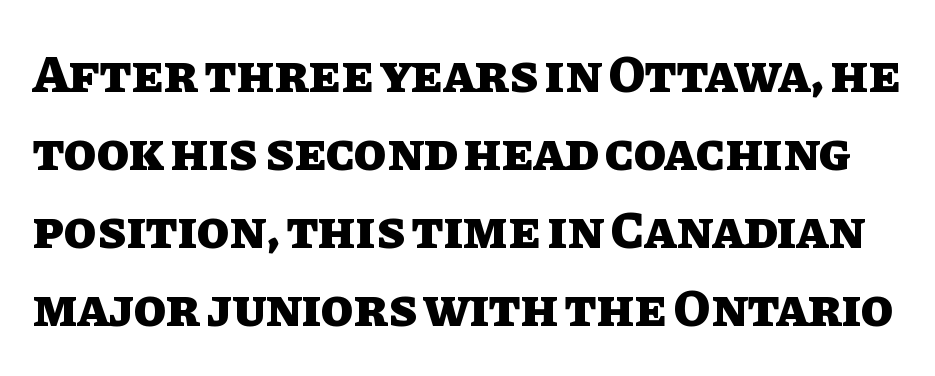
The image shows 53 px heavy type, upright; set normal line spacing (1.47x), normal letter spacing, not underlined; low stroke contrast and a large x-height.
